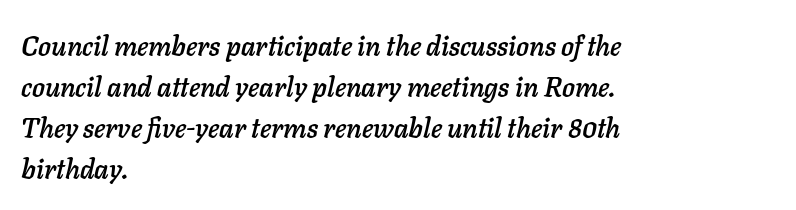
{"italic": "yes", "lean": "right", "slant_degrees": 11, "underline": "no", "align": "left", "line_spacing": "normal", "line_spacing_ratio": 1.52, "letter_spacing": "normal", "letter_spacing_em": 0.0, "glyph_px": 27}
